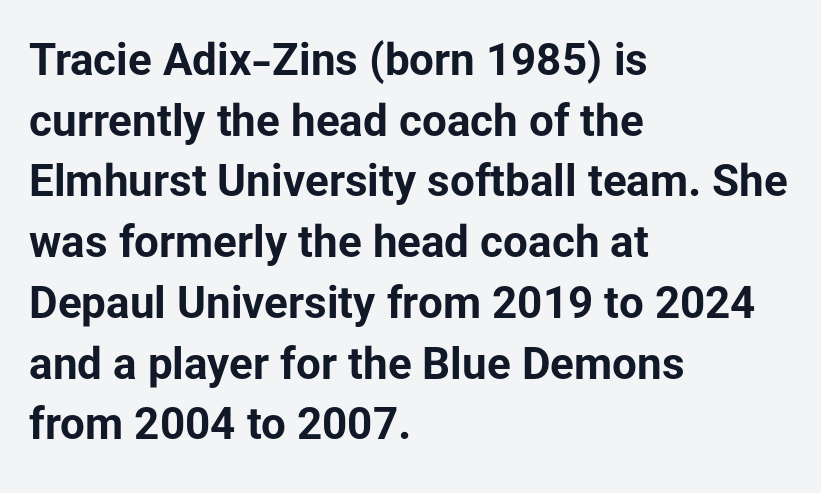
Q: Is the text bold? A: Yes.
Q: Is the text italic (slanted)? A: No, it is upright.
Q: Is the typeface a serif or a sans-serif typeface? A: Sans-serif.
Q: Is the text underlined? A: No.
Q: How is the paragraph aligned? A: Left-aligned.
Q: Is the spacing between letters normal or unusually wide? A: Normal.
Q: Is the spacing between lines tight, normal or loose? A: Normal.
Q: Width (condensed, normal, or wide)? A: Normal.
Q: Stroke contrast? A: Low.
Q: x-height? A: Medium.
Q: Monospaced? A: No.
